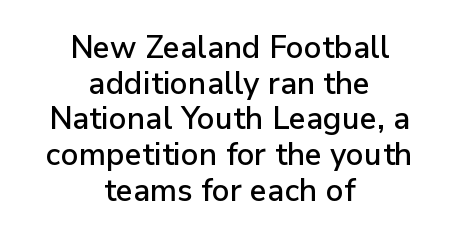
{"serif": "no", "italic": "no", "width": "normal", "stroke_contrast": "low", "x_height": "medium", "monospaced": "no", "underline": "no", "align": "center", "line_spacing": "tight", "line_spacing_ratio": 1.15, "letter_spacing": "normal", "letter_spacing_em": 0.0, "glyph_px": 31}
